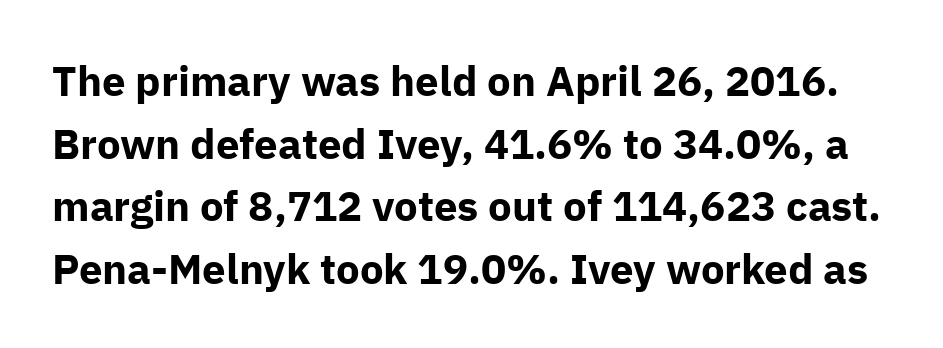
{"serif": "no", "italic": "no", "bold": "yes", "weight": "bold", "width": "normal", "stroke_contrast": "low", "x_height": "medium", "monospaced": "no", "underline": "no", "line_spacing": "normal", "line_spacing_ratio": 1.49, "letter_spacing": "normal", "letter_spacing_em": 0.0, "glyph_px": 42}
